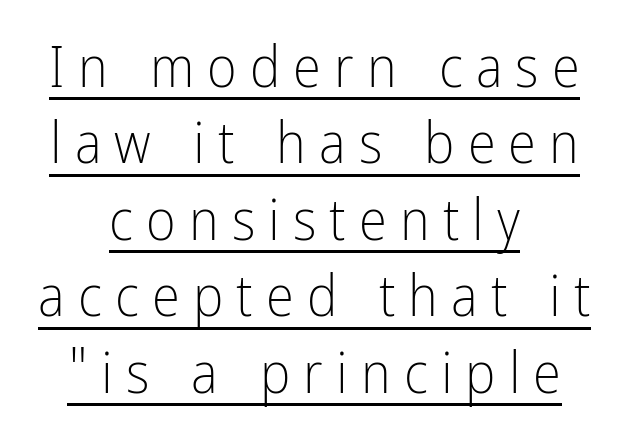
The image shows 57 px light, condensed sans-serif type, upright; set centered, normal line spacing (1.34x), unusually wide letter spacing (+0.23 em), underlined; low stroke contrast and a medium x-height.
